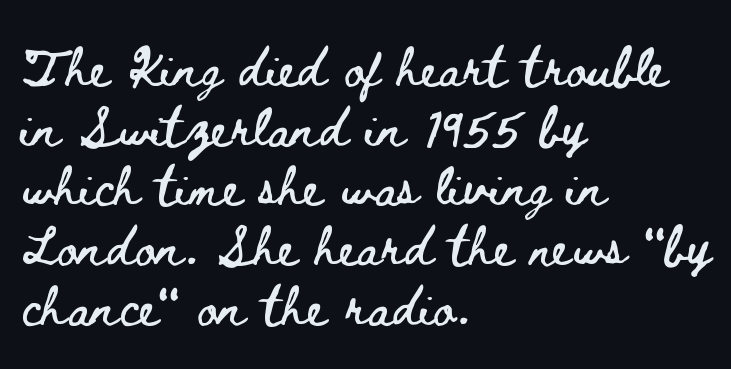
Q: Is the text underlined? A: No.
Q: How is the paragraph aligned? A: Left-aligned.
Q: Is the spacing between letters normal or unusually wide? A: Normal.
Q: Is the spacing between lines tight, normal or loose? A: Normal.
Q: Width (condensed, normal, or wide)? A: Wide.
Q: Stroke contrast? A: Low.
Q: x-height? A: Small.
Q: Monospaced? A: No.
